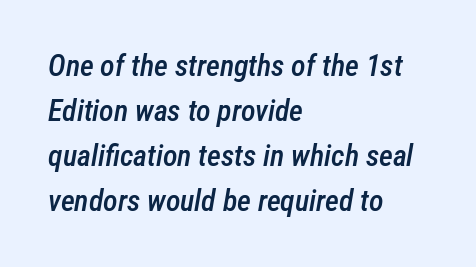
The image shows 30 px semibold, condensed type, italic (leaning right); set left-aligned, normal line spacing (1.5x), normal letter spacing, not underlined; low stroke contrast and a medium x-height.
